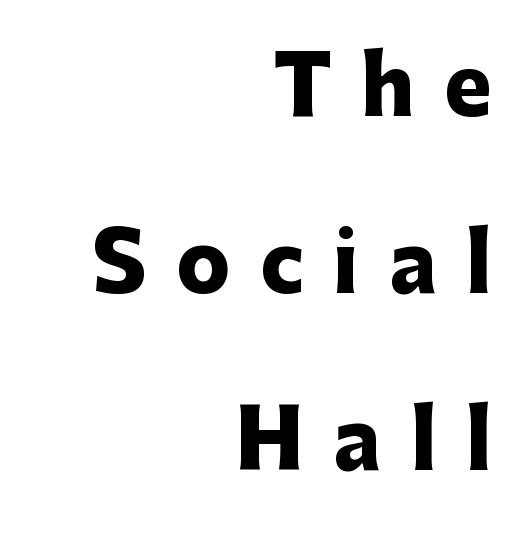
Q: Is the text bold? A: Yes.
Q: Is the text italic (slanted)? A: No, it is upright.
Q: Is the typeface a serif or a sans-serif typeface? A: Sans-serif.
Q: Is the text underlined? A: No.
Q: How is the paragraph aligned? A: Right-aligned.
Q: Is the spacing between letters normal or unusually wide? A: Unusually wide.
Q: Is the spacing between lines tight, normal or loose? A: Loose.
Q: Width (condensed, normal, or wide)? A: Normal.
Q: Stroke contrast? A: Low.
Q: x-height? A: Medium.
Q: Monospaced? A: No.
